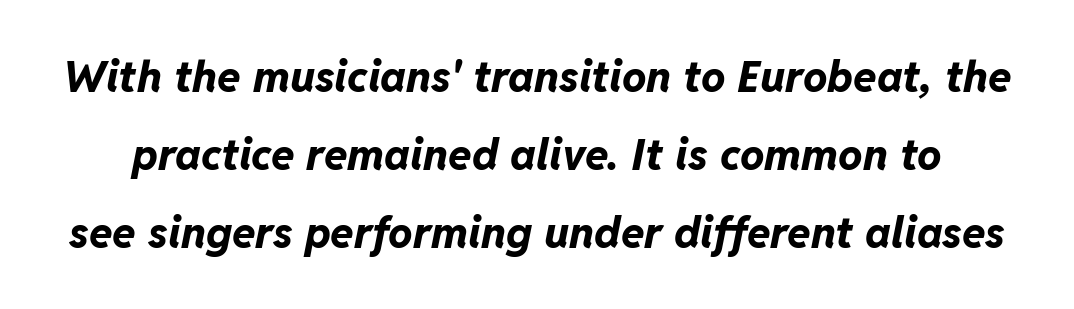
Is the letter spacing exaggerated? No — it looks like the ordinary default. Lines of text with bare space underneath. Every letter is thick-stroked: bold, no question. It's the slanting kind of type.
